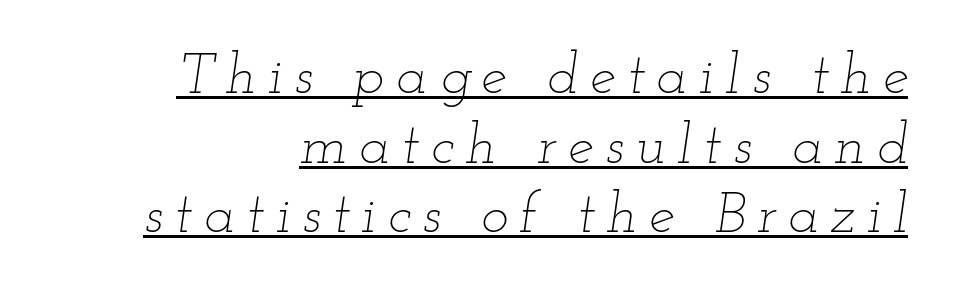
{"italic": "yes", "lean": "right", "slant_degrees": 12, "bold": "no", "weight": "thin", "width": "wide", "stroke_contrast": "low", "x_height": "small", "monospaced": "no", "underline": "yes", "line_spacing_ratio": 1.2, "letter_spacing": "wide", "letter_spacing_em": 0.2, "glyph_px": 58}
